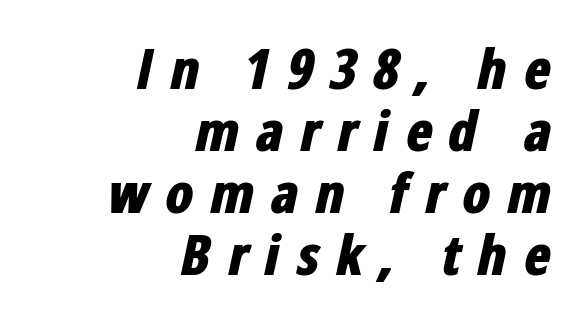
Loose tracking; the words dissolve into strings of separated letters. I'd describe the lettering as bold — thick and assertive. Whoever set this chose condensed vertical rhythm over breathing room. The passage shown is typed in a proportional face where columns would drift. Slanted lettering throughout. These lines are set flush right with a ragged left edge.
